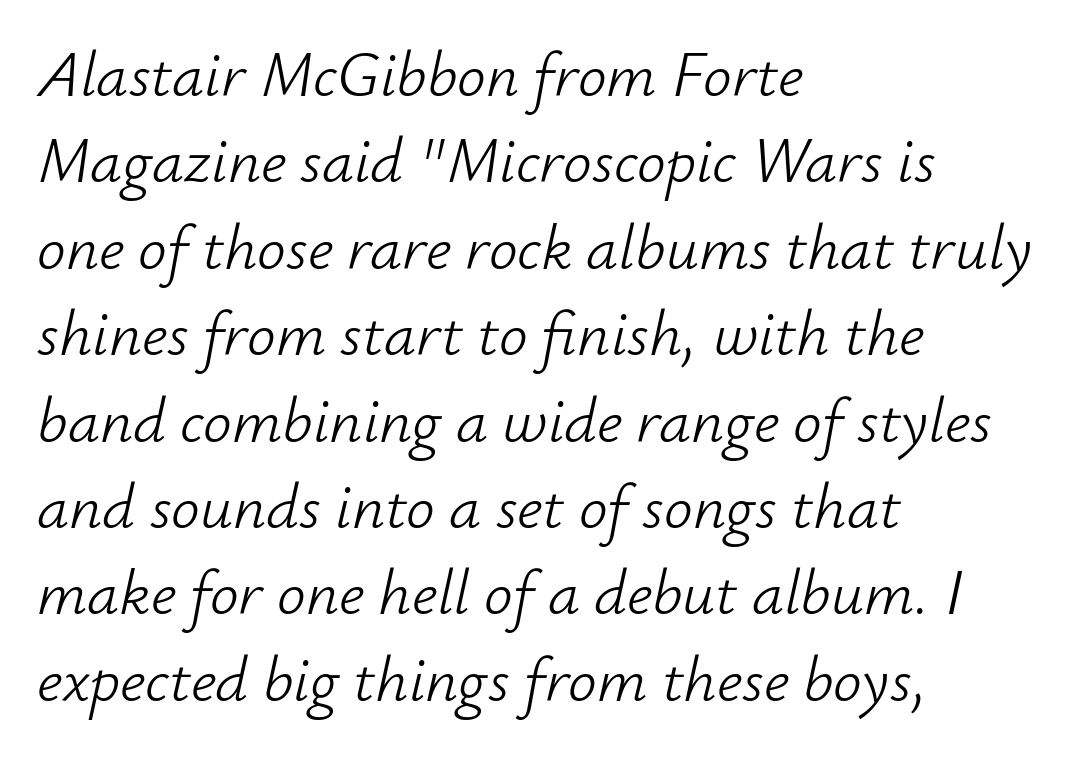
Q: Is the text bold? A: No.
Q: Is the text italic (slanted)? A: Yes, it leans right by about 12 degrees.
Q: Is the text underlined? A: No.
Q: How is the paragraph aligned? A: Left-aligned.
Q: Is the spacing between letters normal or unusually wide? A: Normal.
Q: Is the spacing between lines tight, normal or loose? A: Normal.
Q: Width (condensed, normal, or wide)? A: Normal.
Q: Stroke contrast? A: Low.
Q: x-height? A: Small.
Q: Monospaced? A: No.
